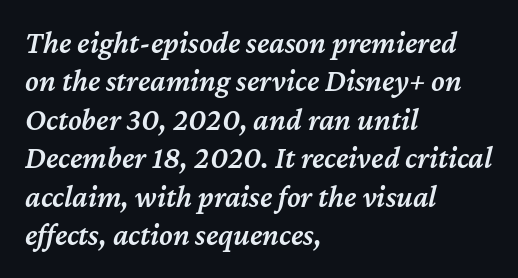
The image shows 31 px semibold type, italic (leaning right); set left-aligned, line spacing 1.24x, normal letter spacing, not underlined; medium stroke contrast and a medium x-height.
